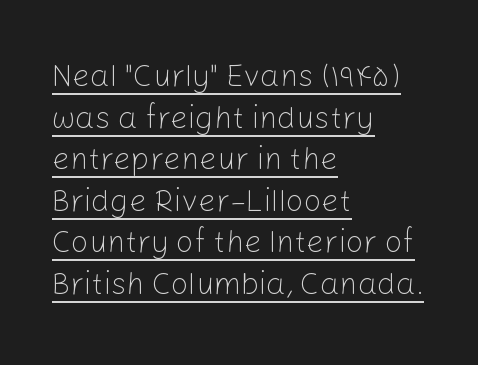
{"serif": "no", "italic": "no", "bold": "no", "weight": "light", "width": "normal", "stroke_contrast": "low", "x_height": "medium", "monospaced": "no", "underline": "yes", "align": "left", "line_spacing": "normal", "line_spacing_ratio": 1.34, "letter_spacing": "normal", "letter_spacing_em": 0.0, "glyph_px": 31}
